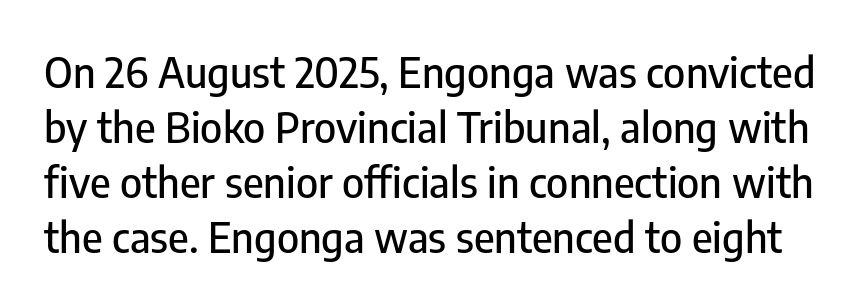
Horizontal bands of white between lines are of average thickness. These lines were composed using upright roman letters. The rendering shows plain stroke endings on the letterforms — a sans-serif design. This rendering leaves character spacing at its baseline value. The space beneath each line is pristine and unruled.
